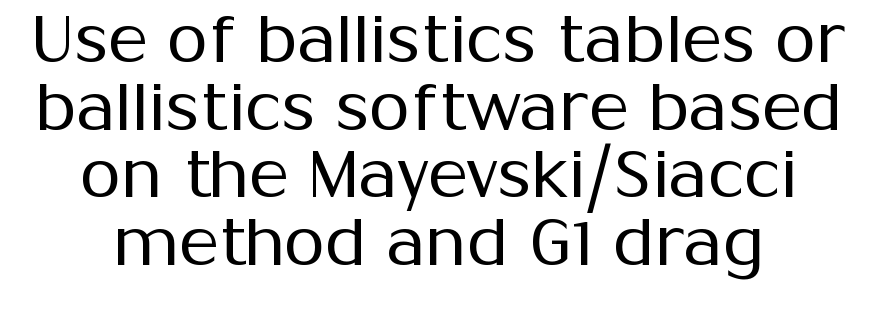
{"serif": "no", "italic": "no", "bold": "no", "weight": "regular", "width": "normal", "stroke_contrast": "medium", "x_height": "medium", "monospaced": "no", "underline": "no", "align": "center", "line_spacing": "tight", "line_spacing_ratio": 1.01, "letter_spacing": "normal", "letter_spacing_em": 0.0, "glyph_px": 67}
